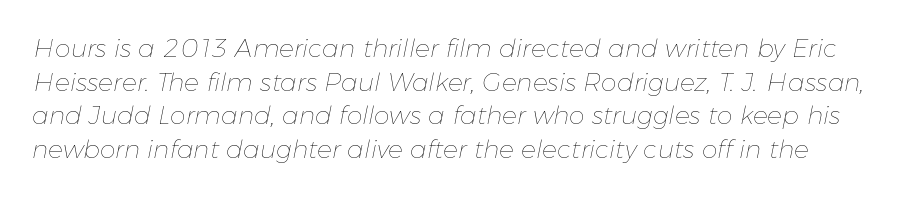
The image shows 25 px text type, italic (leaning right); set normal line spacing (1.35x), normal letter spacing, not underlined.
